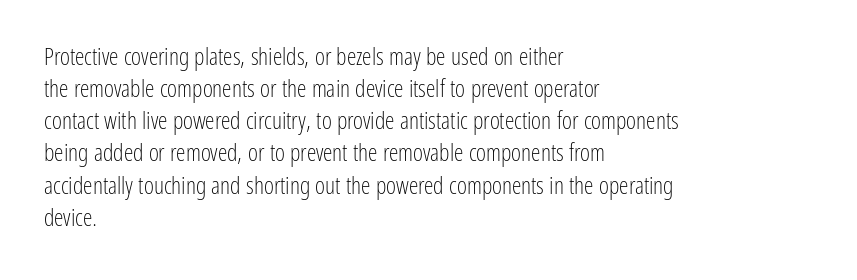
{"italic": "no", "bold": "no", "underline": "no", "align": "left", "line_spacing": "normal", "line_spacing_ratio": 1.34, "letter_spacing": "normal", "letter_spacing_em": 0.0, "glyph_px": 24}
